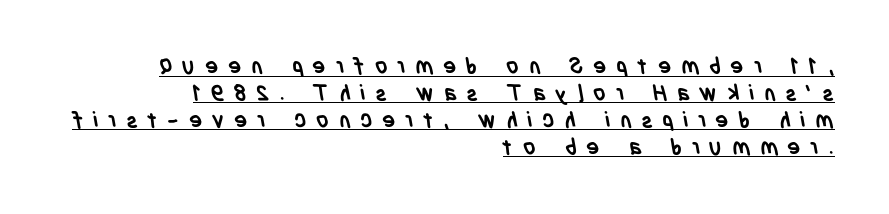
The image shows 22 px bold type; set right-aligned, line spacing 1.22x, unusually wide letter spacing (+0.44 em), underlined.
